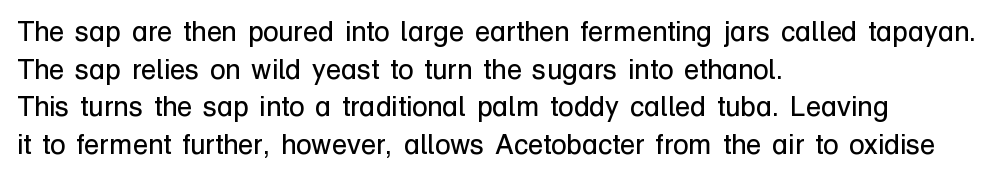
{"serif": "no", "italic": "no", "bold": "no", "weight": "regular", "width": "normal", "stroke_contrast": "low", "x_height": "medium", "monospaced": "no", "underline": "no", "align": "left", "line_spacing": "normal", "line_spacing_ratio": 1.34, "letter_spacing": "normal", "letter_spacing_em": 0.0, "glyph_px": 28}
